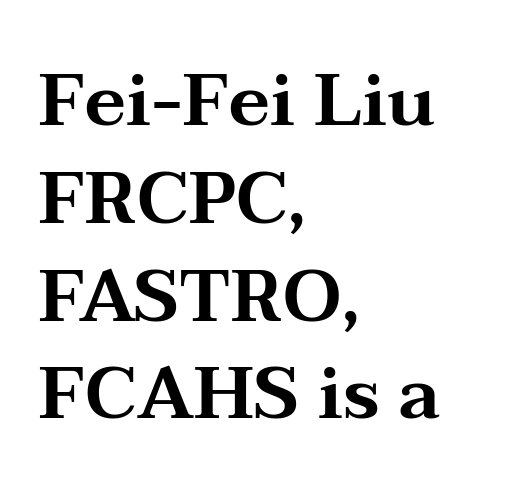
Observe the serifs anchoring each vertical stroke in this sample. The zone under the glyphs is completely vacant. Interline gaps are of average width in this sample. In CSS terms this would be text-align: left.
